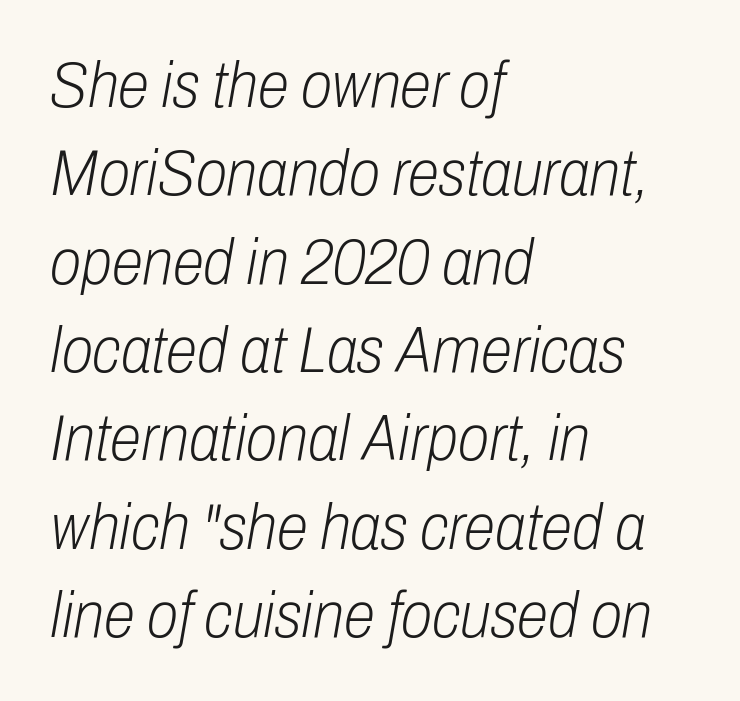
The image shows 64 px light, condensed type, italic (leaning right); set left-aligned, normal line spacing (1.38x), normal letter spacing, not underlined; low stroke contrast and a medium x-height.
